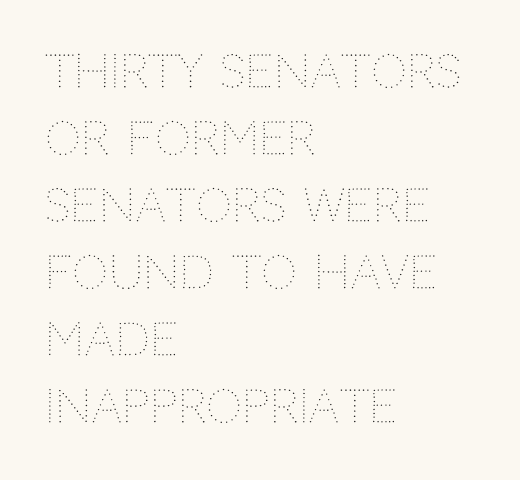
{"italic": "no", "bold": "no", "weight": "thin", "width": "normal", "stroke_contrast": "medium", "x_height": "large", "monospaced": "no", "underline": "no", "align": "left", "line_spacing": "normal", "line_spacing_ratio": 1.49, "letter_spacing": "normal", "letter_spacing_em": 0.0, "glyph_px": 45}
